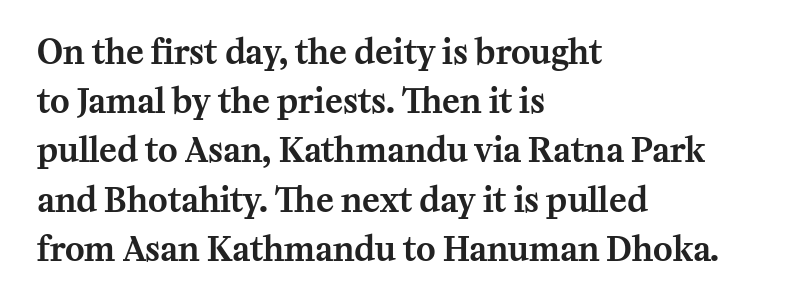
Q: Is the text italic (slanted)? A: No, it is upright.
Q: Is the typeface a serif or a sans-serif typeface? A: Serif.
Q: Is the text underlined? A: No.
Q: How is the paragraph aligned? A: Left-aligned.
Q: Is the spacing between letters normal or unusually wide? A: Normal.
Q: Is the spacing between lines tight, normal or loose? A: Normal.
Q: Width (condensed, normal, or wide)? A: Normal.
Q: Stroke contrast? A: Medium.
Q: x-height? A: Medium.
Q: Monospaced? A: No.
